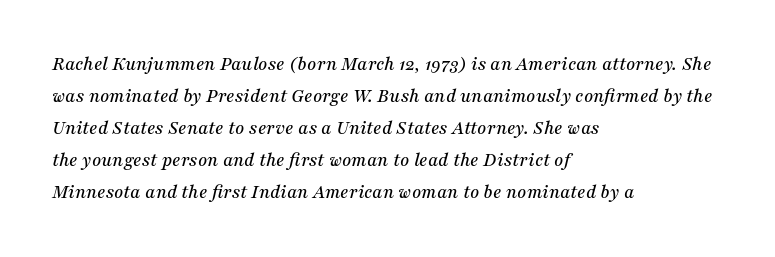
Q: Is the text italic (slanted)? A: Yes, it leans right by about 16 degrees.
Q: Is the text underlined? A: No.
Q: How is the paragraph aligned? A: Left-aligned.
Q: Is the spacing between letters normal or unusually wide? A: Normal.
Q: Is the spacing between lines tight, normal or loose? A: Normal.
